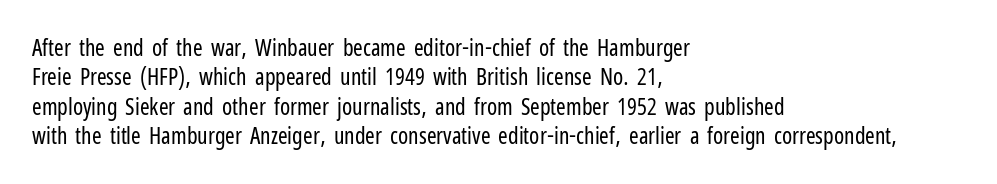
It's the straight-up-and-down kind of type. The face used here is rendered with its standard letterfit. The setting favours the left margin, as ordinary paragraphs usually do. This is not heavy type; no bold has been used. Interline gaps are of average width in this sample.
